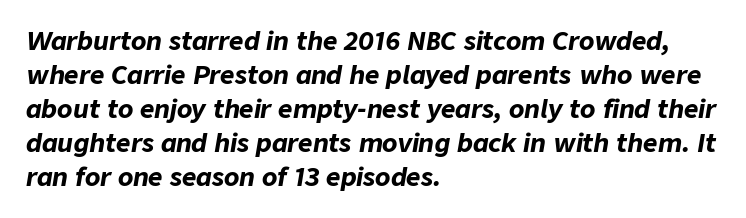
Q: Is the text bold? A: Yes.
Q: Is the text italic (slanted)? A: Yes, it leans right by about 9 degrees.
Q: Is the text underlined? A: No.
Q: How is the paragraph aligned? A: Left-aligned.
Q: Is the spacing between letters normal or unusually wide? A: Normal.
Q: Is the spacing between lines tight, normal or loose? A: Normal.
